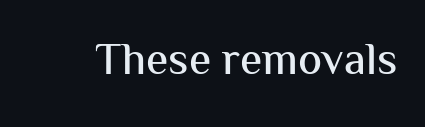
{"serif": "no", "italic": "no", "width": "normal", "stroke_contrast": "medium", "x_height": "medium", "monospaced": "no", "underline": "no", "letter_spacing": "normal", "letter_spacing_em": 0.0, "glyph_px": 45}
